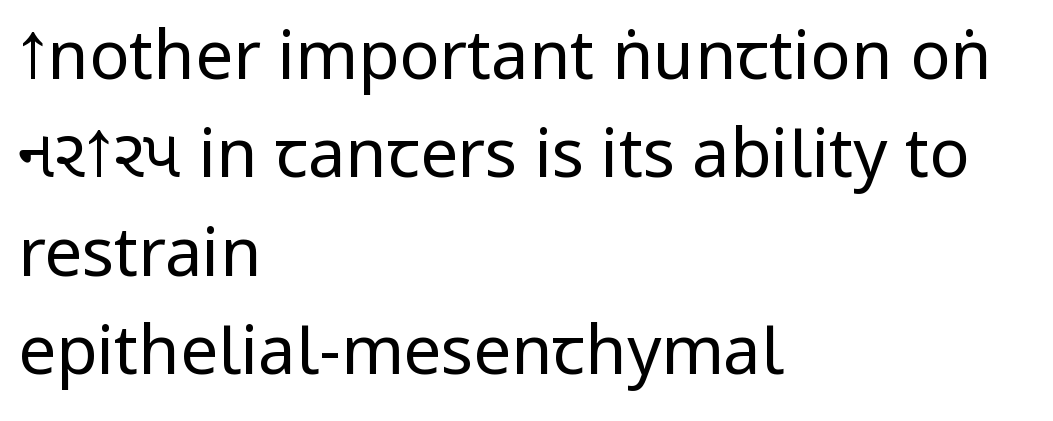
{"serif": "no", "italic": "no", "bold": "no", "weight": "regular", "width": "condensed", "stroke_contrast": "low", "underline": "no", "align": "left", "line_spacing": "normal", "line_spacing_ratio": 1.47, "letter_spacing": "normal", "letter_spacing_em": 0.0, "glyph_px": 67}
